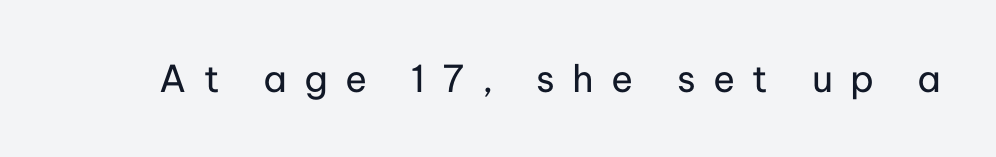
The image shows 37 px regular-weight sans-serif type, upright; set unusually wide letter spacing (+0.47 em), not underlined; low stroke contrast and a medium x-height.
